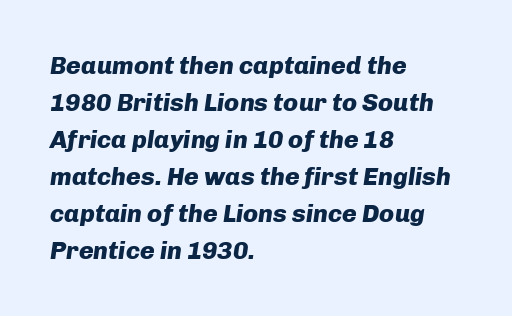
{"italic": "yes", "lean": "right", "slant_degrees": 8, "bold": "yes", "underline": "no", "align": "left", "line_spacing": "normal", "line_spacing_ratio": 1.48, "letter_spacing": "normal", "letter_spacing_em": 0.0, "glyph_px": 25}
